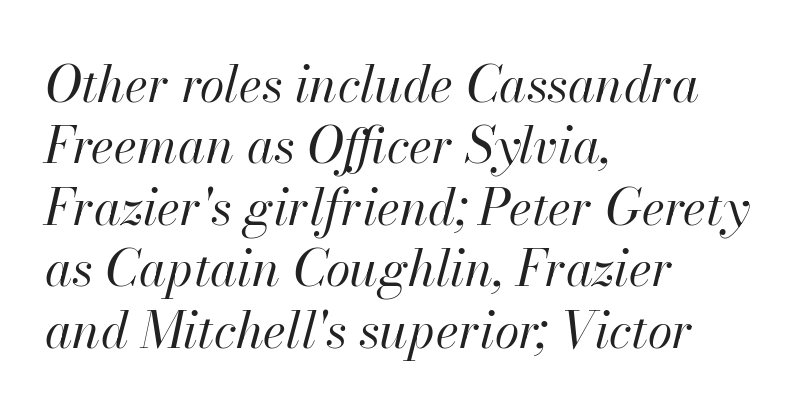
This sample is left-justified, so line endings fall wherever the words run out. A quiet, ordinary-to-light weight characterises the typeface. The lettering tilts uniformly, giving the passage an italic look. Letter spacing: default. These lines are rendered in a variable-pitch font. Glance below the letters and you will spot only blank space.
